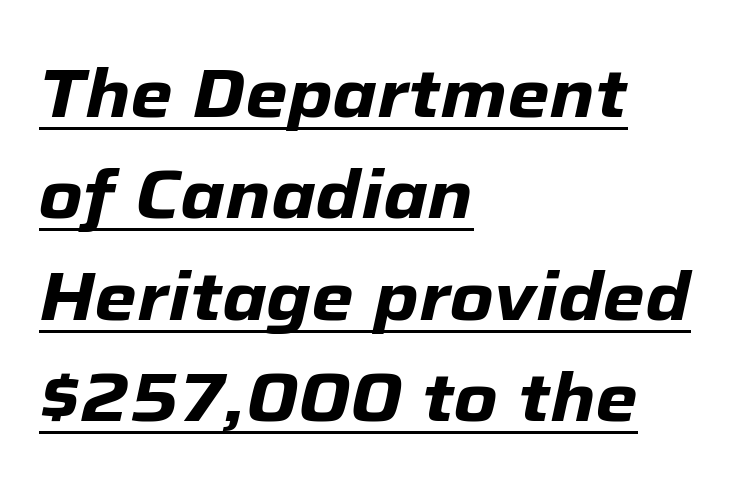
The image shows 68 px heavy type, italic (leaning right); set left-aligned, normal line spacing (1.49x), normal letter spacing, underlined; low stroke contrast and a medium x-height.
